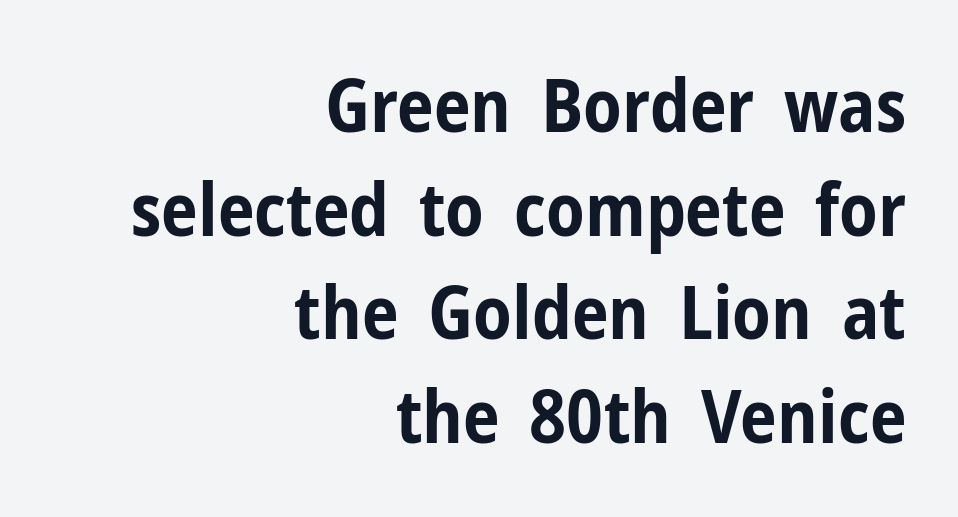
The image shows 74 px bold, condensed sans-serif type, upright; set right-aligned, normal line spacing (1.4x), normal letter spacing, not underlined; low stroke contrast and a medium x-height.
